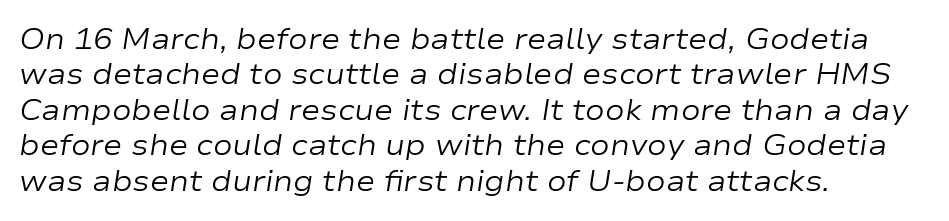
The image shows 29 px regular-weight, wide type, italic (leaning right); set left-aligned, line spacing 1.22x, normal letter spacing, not underlined; low stroke contrast and a medium x-height.
